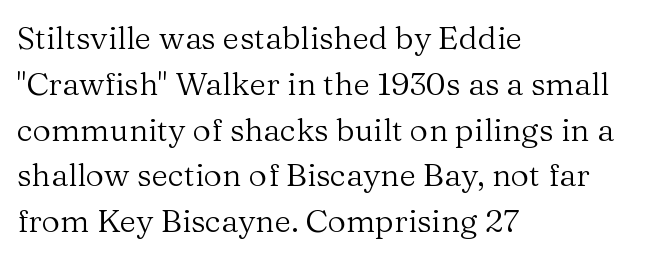
The glyphs are unaccompanied by any horizontal stroke below them. Casual observation: everything's shoved over to the left. Tall strokes in this sample are plumb rather than angled. The weight would be labelled regular, book, light, or lighter still. Looks like regular typesetting: each glyph gets only the width it needs.
